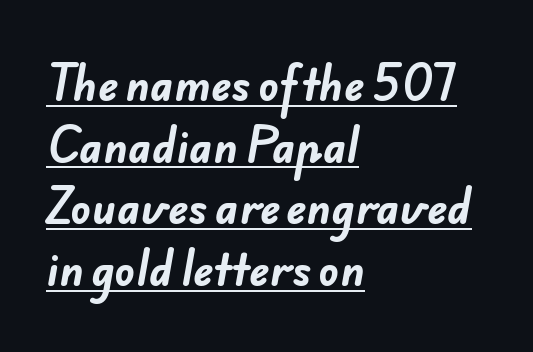
Do the characters align in a grid? No, the font is proportional. Weight: bold. Horizontally, the lines are justified to the leading edge only. You can tell from the bare stems that sans-serif type was used. What's the leading like? Ordinary, nothing unusual.
